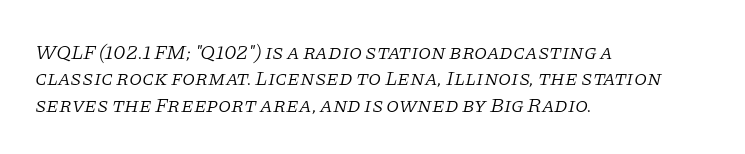
{"italic": "yes", "lean": "right", "slant_degrees": 11, "bold": "no", "underline": "no", "align": "left", "line_spacing": "normal", "line_spacing_ratio": 1.26, "letter_spacing": "normal", "letter_spacing_em": 0.0, "glyph_px": 21}
